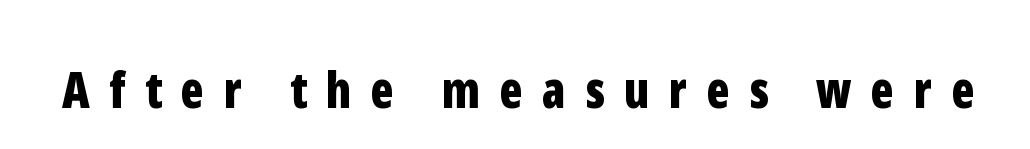
The image shows 49 px bold, condensed sans-serif type, upright; set unusually wide letter spacing (+0.4 em), not underlined; low stroke contrast and a medium x-height.
